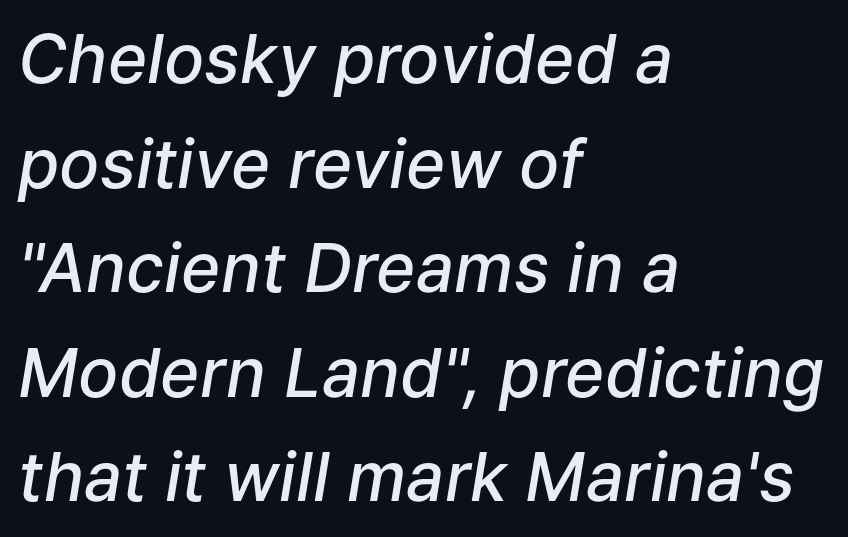
The image shows 67 px semibold type, italic (leaning right); set left-aligned, normal line spacing (1.56x), normal letter spacing, not underlined; low stroke contrast and a medium x-height.
